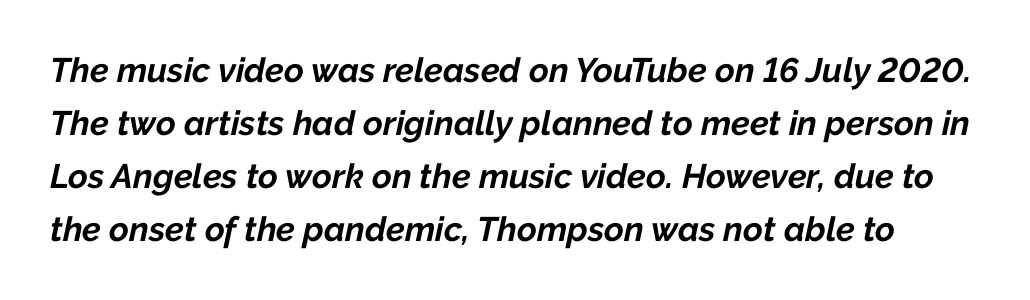
The image shows 34 px bold type, italic (leaning right); set normal line spacing (1.56x), normal letter spacing, not underlined; low stroke contrast and a medium x-height.
